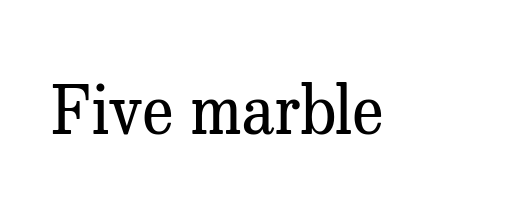
Q: Is the text bold? A: No.
Q: Is the text italic (slanted)? A: No, it is upright.
Q: Is the typeface a serif or a sans-serif typeface? A: Serif.
Q: Is the text underlined? A: No.
Q: Is the spacing between letters normal or unusually wide? A: Normal.
Q: Width (condensed, normal, or wide)? A: Normal.
Q: Stroke contrast? A: Medium.
Q: x-height? A: Medium.
Q: Monospaced? A: No.
